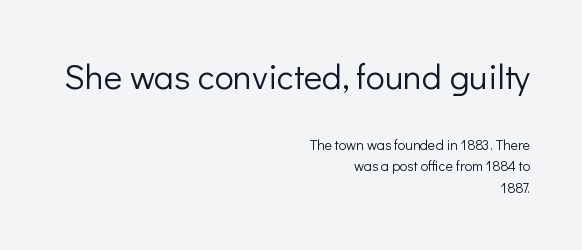
{"serif": "no", "italic": "no", "bold": "no", "weight": "light", "width": "normal", "stroke_contrast": "low", "x_height": "medium", "monospaced": "no", "underline": "no", "align": "right", "line_spacing": "normal", "line_spacing_ratio": 1.56, "letter_spacing": "normal", "letter_spacing_em": 0.0, "larger_block": "first", "size_ratio": 2.5, "glyph_px": 35}
